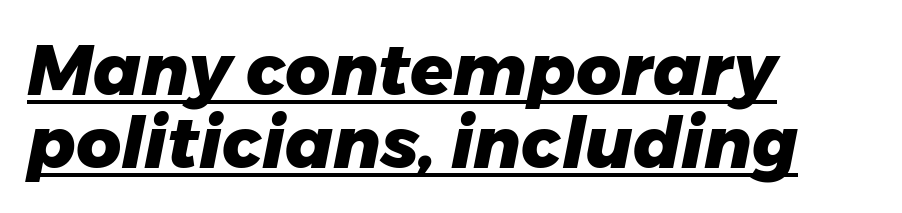
{"italic": "yes", "lean": "right", "slant_degrees": 11, "bold": "yes", "weight": "heavy", "width": "normal", "stroke_contrast": "low", "x_height": "medium", "monospaced": "no", "underline": "yes", "align": "left", "line_spacing": "tight", "line_spacing_ratio": 1.04, "letter_spacing": "normal", "letter_spacing_em": 0.0, "glyph_px": 70}
